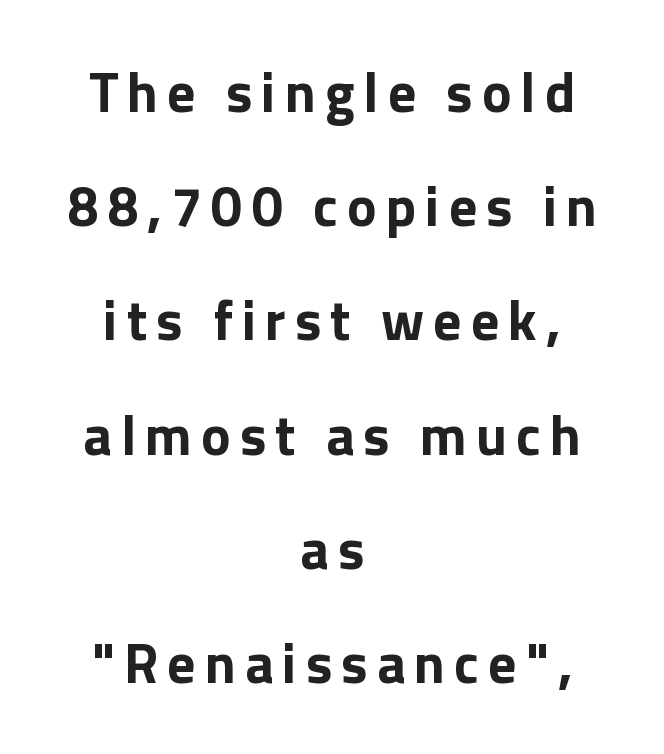
Q: Is the text bold? A: Yes.
Q: Is the text italic (slanted)? A: No, it is upright.
Q: Is the typeface a serif or a sans-serif typeface? A: Sans-serif.
Q: Is the text underlined? A: No.
Q: How is the paragraph aligned? A: Centered.
Q: Is the spacing between lines tight, normal or loose? A: Loose.
Q: Width (condensed, normal, or wide)? A: Normal.
Q: x-height? A: Medium.
Q: Monospaced? A: No.
